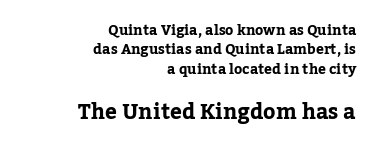
The image shows 21 px text type, upright; set right-aligned, normal line spacing (1.38x), normal letter spacing, not underlined; the second (bottom) block is 1.5x larger.
